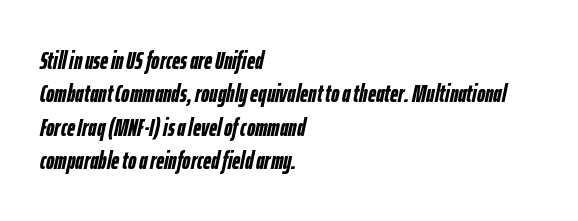
Q: Is the text bold? A: Yes.
Q: Is the text italic (slanted)? A: Yes, it leans right by about 12 degrees.
Q: Is the text underlined? A: No.
Q: How is the paragraph aligned? A: Left-aligned.
Q: Is the spacing between letters normal or unusually wide? A: Normal.
Q: Is the spacing between lines tight, normal or loose? A: Normal.
